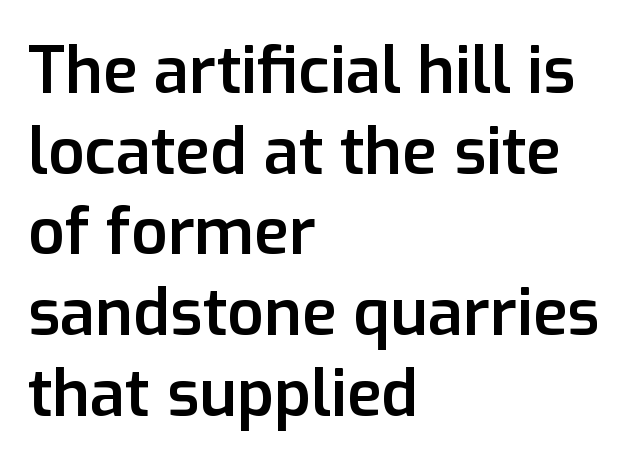
Type style note: lacks serifs. This is the in-between weight designers call semibold or demi. The ragged edge is on the right, which tells us the setting is flush left. Proportional: the letters do not fall into vertical columns. This is the regular roman posture of the typeface. The line texture is even and compact thanks to regular tracking.
